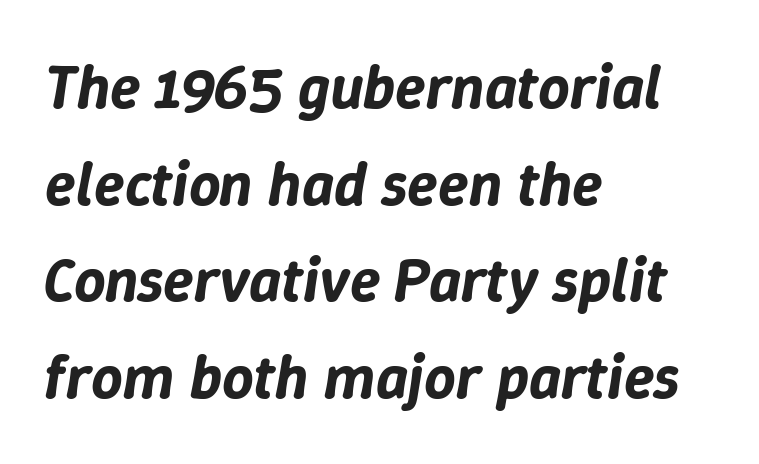
{"italic": "yes", "lean": "right", "slant_degrees": 9, "width": "normal", "stroke_contrast": "low", "x_height": "medium", "monospaced": "no", "underline": "no", "align": "left", "line_spacing": "normal", "line_spacing_ratio": 1.56, "letter_spacing": "normal", "letter_spacing_em": 0.0, "glyph_px": 62}
